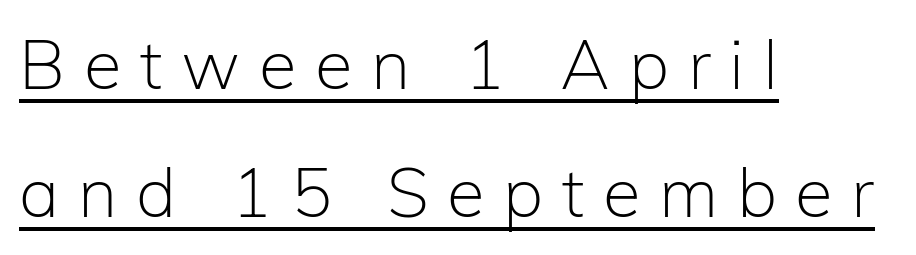
Q: Is the text bold? A: No.
Q: Is the text italic (slanted)? A: No, it is upright.
Q: Is the typeface a serif or a sans-serif typeface? A: Sans-serif.
Q: Is the text underlined? A: Yes.
Q: How is the paragraph aligned? A: Left-aligned.
Q: Is the spacing between letters normal or unusually wide? A: Unusually wide.
Q: Width (condensed, normal, or wide)? A: Normal.
Q: Stroke contrast? A: Low.
Q: x-height? A: Medium.
Q: Monospaced? A: No.
